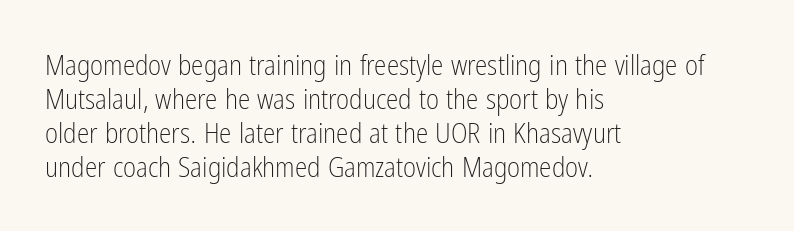
{"serif": "no", "italic": "no", "bold": "no", "weight": "light", "width": "condensed", "stroke_contrast": "low", "x_height": "medium", "monospaced": "no", "underline": "no", "align": "left", "line_spacing_ratio": 1.21, "letter_spacing": "normal", "letter_spacing_em": 0.0, "glyph_px": 28}
